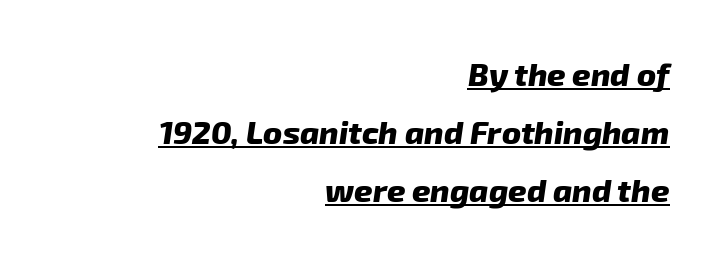
{"italic": "yes", "lean": "right", "slant_degrees": 8, "bold": "yes", "weight": "heavy", "width": "normal", "stroke_contrast": "low", "x_height": "medium", "monospaced": "no", "underline": "yes", "align": "right", "line_spacing_ratio": 1.81, "letter_spacing": "normal", "letter_spacing_em": 0.0, "glyph_px": 32}
